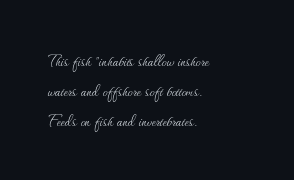
The image shows 20 px text type; set left-aligned, normal line spacing (1.5x), normal letter spacing, not underlined.
